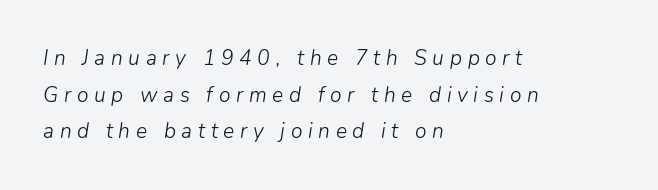
Every character sits at an angle, as italics do. The strokes carry an ordinary text weight at most. The rendering anchors every line to the left-hand side. Spacing between characters has been opened up far beyond the box default.
